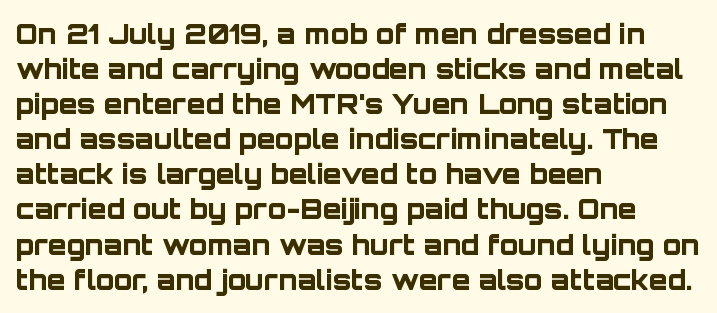
The image shows 27 px bold type, upright; set left-aligned, normal line spacing (1.3x), normal letter spacing, not underlined.
